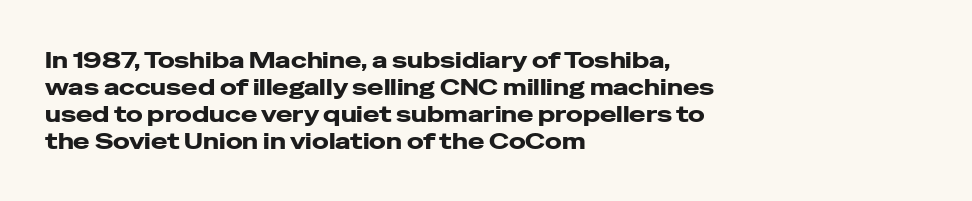
Q: Is the text bold? A: Yes.
Q: Is the text italic (slanted)? A: No, it is upright.
Q: Is the text underlined? A: No.
Q: How is the paragraph aligned? A: Left-aligned.
Q: Is the spacing between letters normal or unusually wide? A: Normal.
